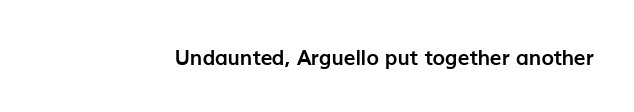
Q: Is the text bold? A: Yes.
Q: Is the text italic (slanted)? A: No, it is upright.
Q: Is the text underlined? A: No.
Q: Is the spacing between letters normal or unusually wide? A: Normal.
